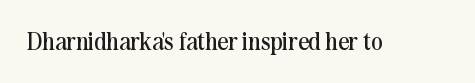
Q: Is the text bold? A: No.
Q: Is the text italic (slanted)? A: No, it is upright.
Q: Is the text underlined? A: No.
Q: Is the spacing between letters normal or unusually wide? A: Normal.
